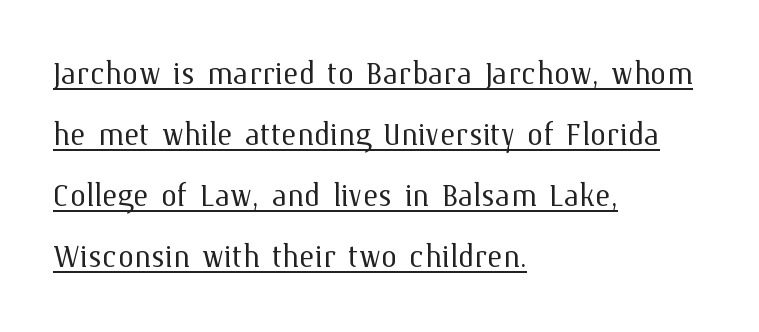
Q: Is the text bold? A: No.
Q: Is the text italic (slanted)? A: No, it is upright.
Q: Is the text underlined? A: Yes.
Q: How is the paragraph aligned? A: Left-aligned.
Q: Is the spacing between letters normal or unusually wide? A: Normal.
Q: Is the spacing between lines tight, normal or loose? A: Normal.
Q: Width (condensed, normal, or wide)? A: Normal.
Q: Stroke contrast? A: Medium.
Q: x-height? A: Medium.
Q: Monospaced? A: No.
